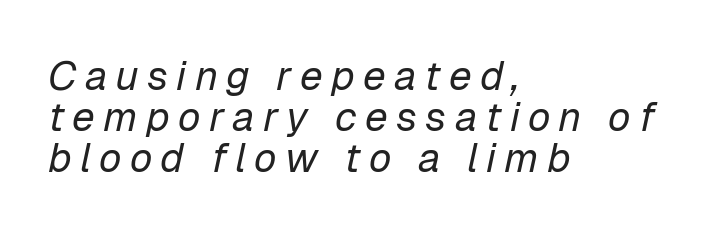
Q: Is the text bold? A: No.
Q: Is the text italic (slanted)? A: Yes, it leans right by about 12 degrees.
Q: Is the text underlined? A: No.
Q: How is the paragraph aligned? A: Left-aligned.
Q: Is the spacing between letters normal or unusually wide? A: Unusually wide.
Q: Is the spacing between lines tight, normal or loose? A: Tight.
Q: Width (condensed, normal, or wide)? A: Normal.
Q: Stroke contrast? A: Low.
Q: x-height? A: Medium.
Q: Monospaced? A: No.
